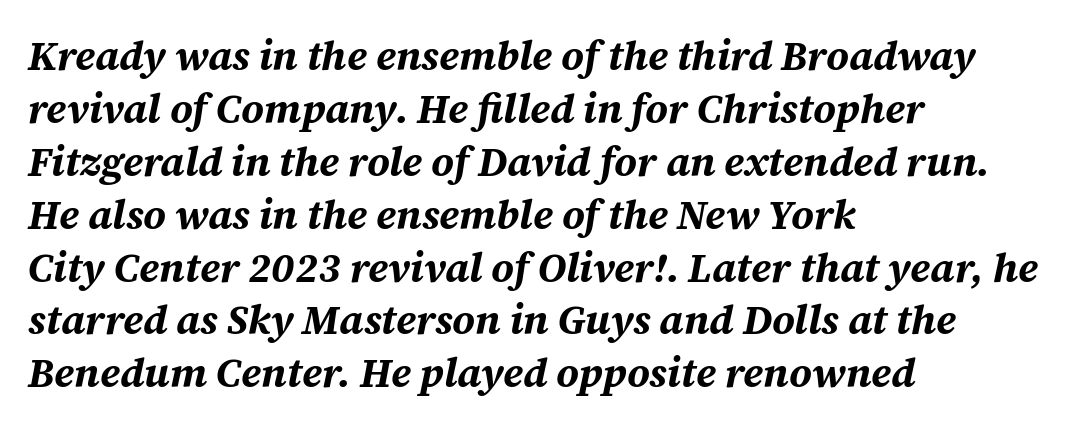
The face used here is proportionally spaced, like ordinary book or web type. Slant detected: the letters are inclined. Evenly set lines give the paragraph a standard silhouette. Which margin do the lines hug? The left one — the right edge is uneven.
